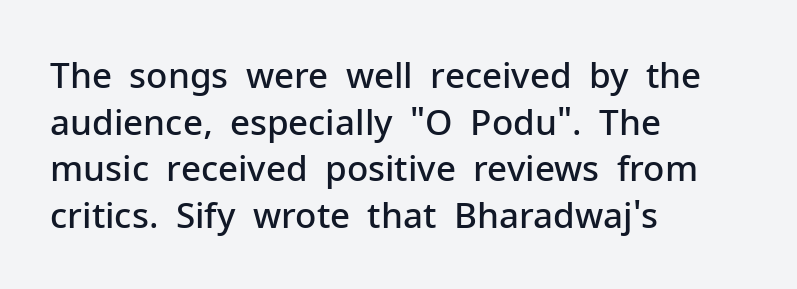
{"serif": "no", "italic": "no", "bold": "semi", "weight": "semibold", "width": "normal", "stroke_contrast": "low", "x_height": "medium", "monospaced": "no", "underline": "no", "align": "left", "line_spacing": "normal", "line_spacing_ratio": 1.33, "letter_spacing": "normal", "letter_spacing_em": 0.0, "glyph_px": 35}
